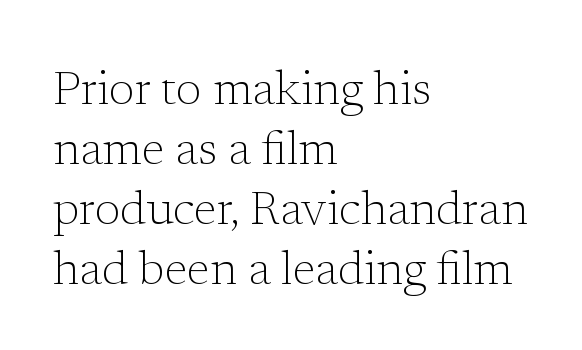
{"serif": "yes", "italic": "no", "bold": "no", "weight": "light", "width": "normal", "stroke_contrast": "low", "x_height": "medium", "monospaced": "no", "underline": "no", "align": "left", "line_spacing": "normal", "line_spacing_ratio": 1.28, "letter_spacing": "normal", "letter_spacing_em": 0.0, "glyph_px": 47}
